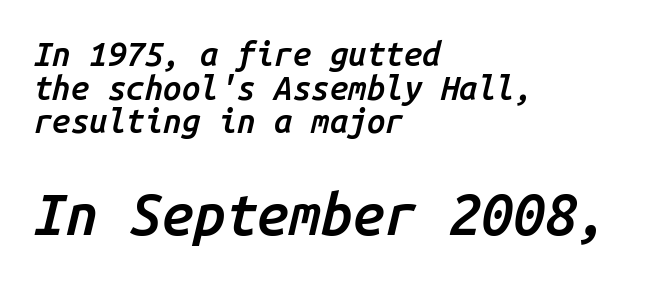
{"italic": "yes", "lean": "right", "slant_degrees": 14, "bold": "semi", "weight": "semibold", "width": "normal", "stroke_contrast": "low", "x_height": "medium", "monospaced": "yes", "underline": "no", "align": "left", "line_spacing": "tight", "line_spacing_ratio": 1.02, "letter_spacing": "normal", "letter_spacing_em": 0.0, "larger_block": "second", "size_ratio": 1.73, "glyph_px": 57}
